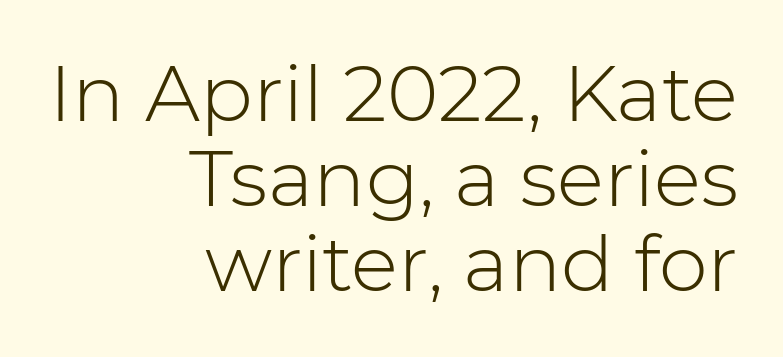
{"serif": "no", "italic": "no", "bold": "no", "weight": "light", "width": "normal", "stroke_contrast": "low", "x_height": "medium", "monospaced": "no", "underline": "no", "align": "right", "line_spacing": "tight", "line_spacing_ratio": 1.09, "letter_spacing": "normal", "letter_spacing_em": 0.0, "glyph_px": 78}
